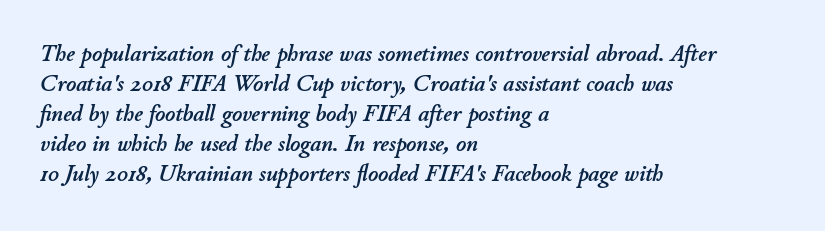
The gaps between neighbouring characters are ordinary and unremarkable. The block of text has a typical density, with ordinary space between rows. The strip under each line holds only bare page. Leftover space on each line is placed entirely after the last word. Designer's note — italics engaged.
